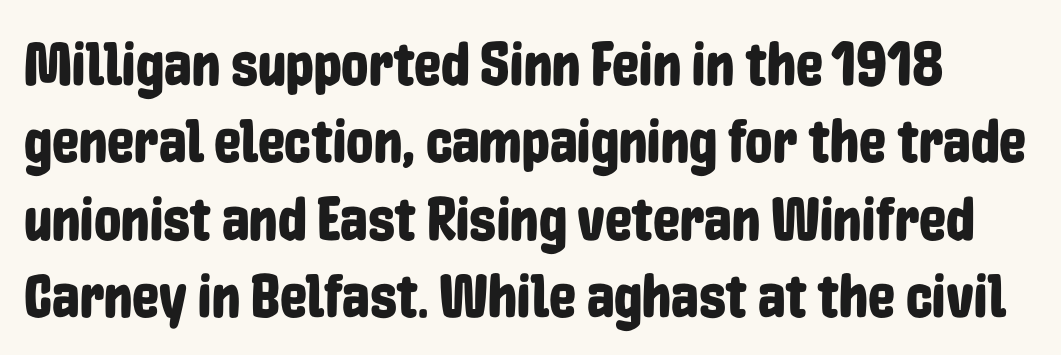
{"serif": "no", "italic": "no", "width": "condensed", "stroke_contrast": "low", "x_height": "medium", "monospaced": "no", "underline": "no", "line_spacing": "normal", "line_spacing_ratio": 1.27, "letter_spacing": "normal", "letter_spacing_em": 0.0, "glyph_px": 61}
